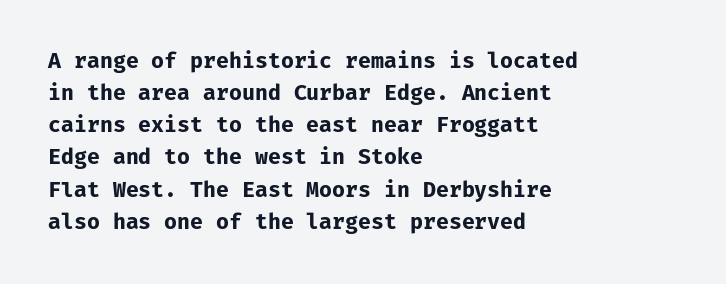
The image shows 21 px bold type, upright; set left-aligned, normal line spacing (1.53x), normal letter spacing, not underlined.
